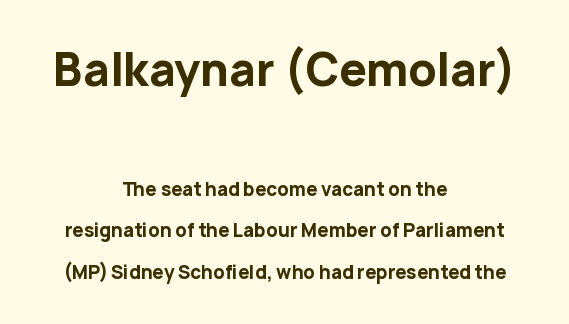
Compared with an ordinary text face, these strokes are far heavier — a full bold. Character widths vary here, with narrow letters taking less room than wide ones. Words appear dense and cohesive because spacing is normal. The lines are spread far apart with generous leading.
